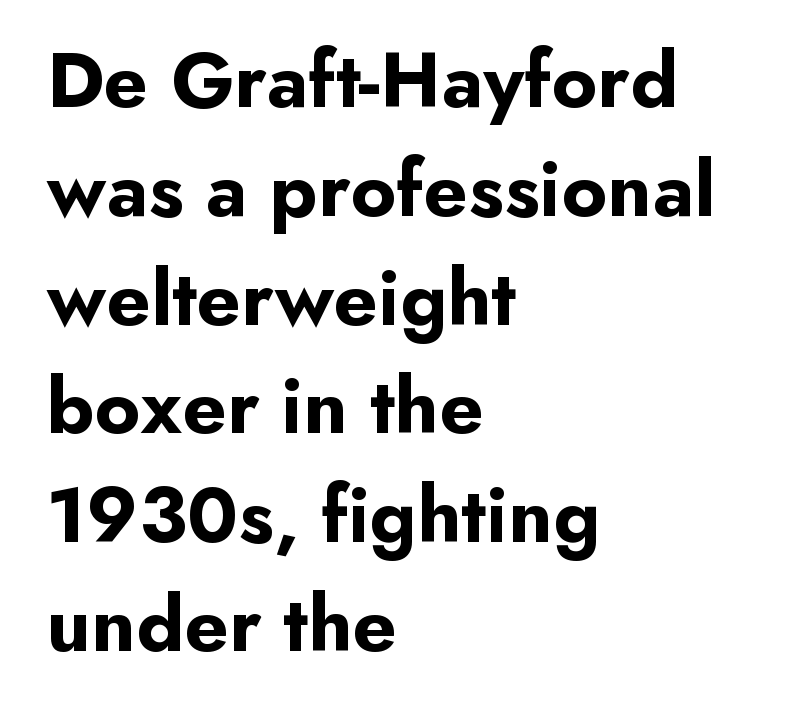
Q: Is the text bold? A: Yes.
Q: Is the text italic (slanted)? A: No, it is upright.
Q: Is the typeface a serif or a sans-serif typeface? A: Sans-serif.
Q: Is the text underlined? A: No.
Q: How is the paragraph aligned? A: Left-aligned.
Q: Is the spacing between letters normal or unusually wide? A: Normal.
Q: Is the spacing between lines tight, normal or loose? A: Normal.
Q: Width (condensed, normal, or wide)? A: Normal.
Q: Stroke contrast? A: Low.
Q: x-height? A: Small.
Q: Monospaced? A: No.
